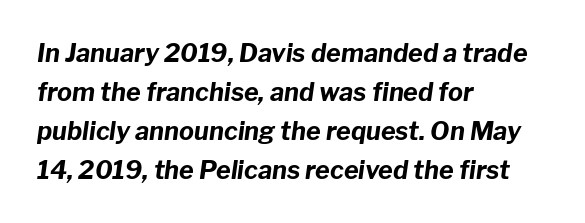
The image shows 25 px bold type, italic (leaning right); set left-aligned, normal line spacing (1.56x), normal letter spacing, not underlined.
